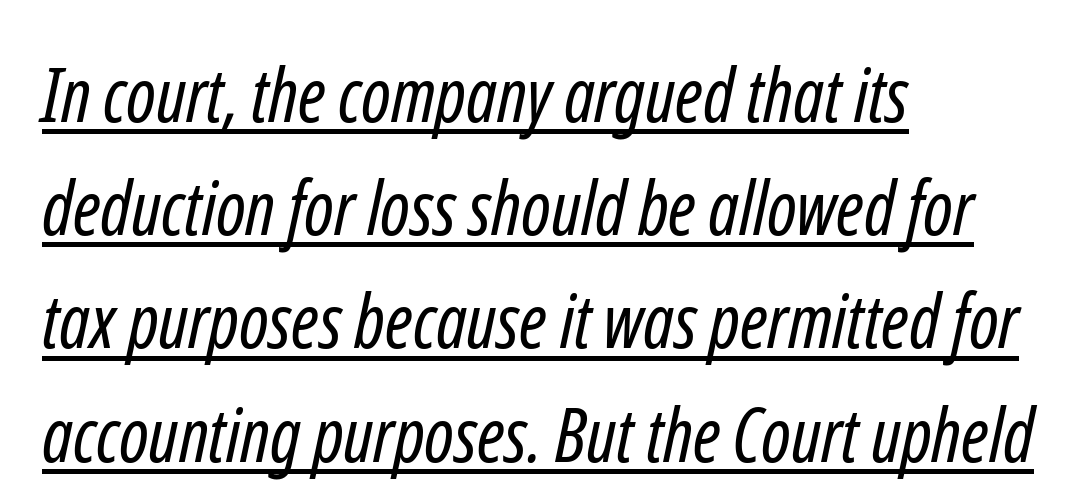
Leading: standard. Caption: standard tracking, unaltered. Looks like regular typesetting: each glyph gets only the width it needs. Each stroke keeps to a modest, everyday thickness or less. Emphasis is given by a line drawn under the lettering. Layout note: lines flush left.
